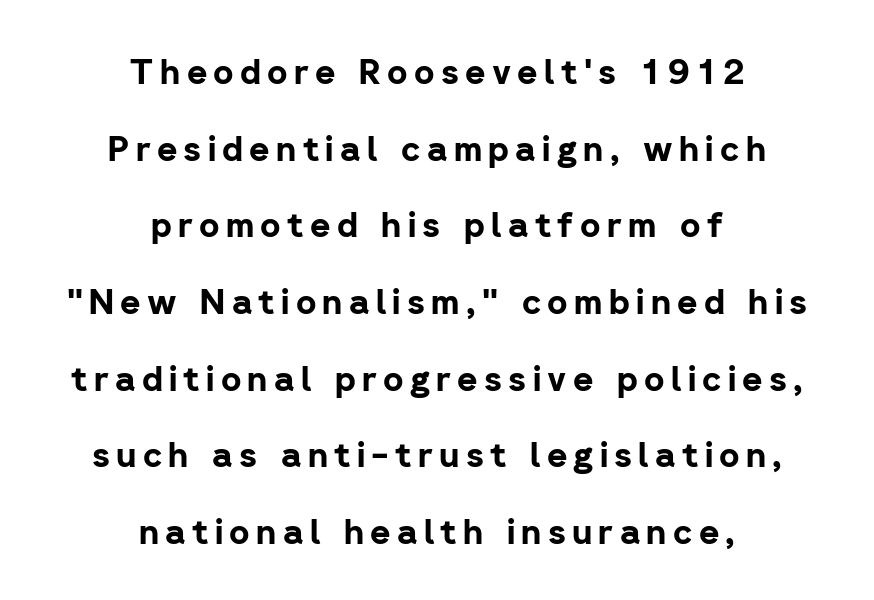
{"serif": "no", "italic": "no", "bold": "yes", "weight": "bold", "width": "normal", "stroke_contrast": "low", "x_height": "medium", "monospaced": "no", "underline": "no", "align": "center", "line_spacing": "loose", "line_spacing_ratio": 2.19, "glyph_px": 35}
